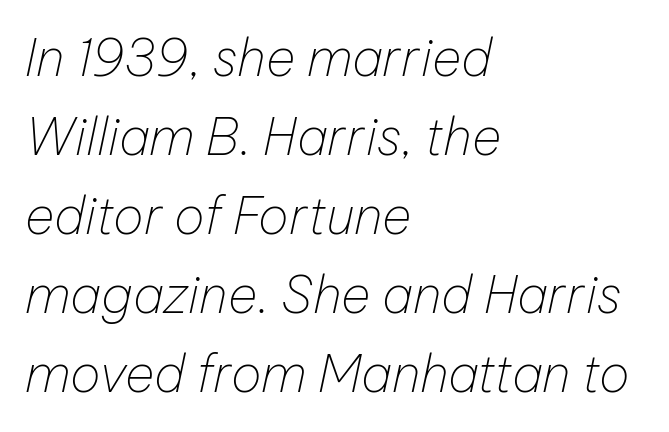
The face used here is proportionally spaced, like ordinary book or web type. Line spacing here is normal. Beneath every word, the page is bare. The characters are drawn with everyday or finer stroke widths. Reading down the block, your eye returns to a fixed left position each line.
